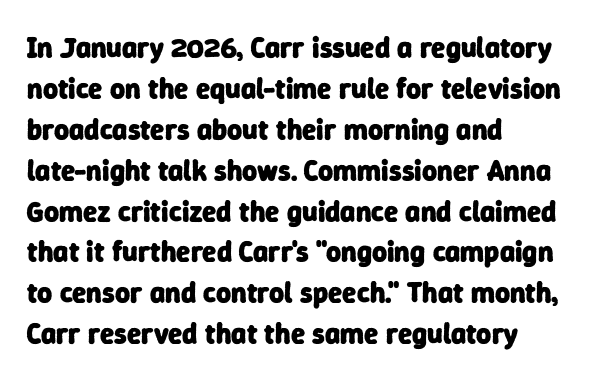
{"serif": "no", "bold": "yes", "weight": "heavy", "width": "normal", "stroke_contrast": "low", "x_height": "medium", "monospaced": "no", "underline": "no", "align": "left", "line_spacing": "normal", "line_spacing_ratio": 1.41, "letter_spacing": "normal", "letter_spacing_em": 0.0, "glyph_px": 29}
